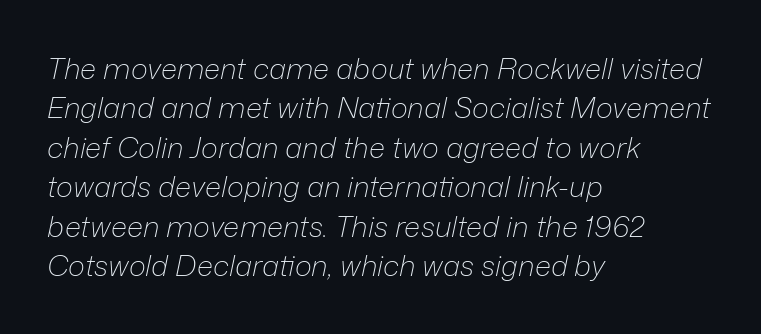
Baseline-to-baseline distance is the conventional proportion of letter height. This rendering leaves character spacing at its baseline value. The letterforms sit at book weight or below. Descender tails drop into unmarked territory. These lines were composed using italics. Is the block centered? No — it sits flush against the left margin.
